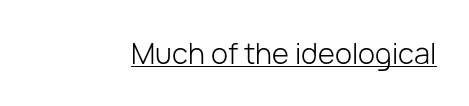
Q: Is the text bold? A: No.
Q: Is the text italic (slanted)? A: No, it is upright.
Q: Is the typeface a serif or a sans-serif typeface? A: Sans-serif.
Q: Is the text underlined? A: Yes.
Q: Is the spacing between letters normal or unusually wide? A: Normal.
Q: Width (condensed, normal, or wide)? A: Normal.
Q: Stroke contrast? A: Low.
Q: x-height? A: Medium.
Q: Monospaced? A: No.
